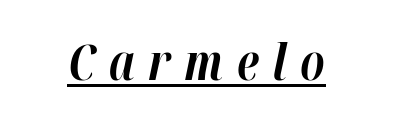
The specimen includes a rule beneath the text block's lines. Between one letter and the next there's a generous, obvious gap. Typesetter's note: full bold, strokes at maximum text heaviness. The letters advance in unequal steps, a hallmark of proportional type. Italic: yes, the glyphs are oblique.
